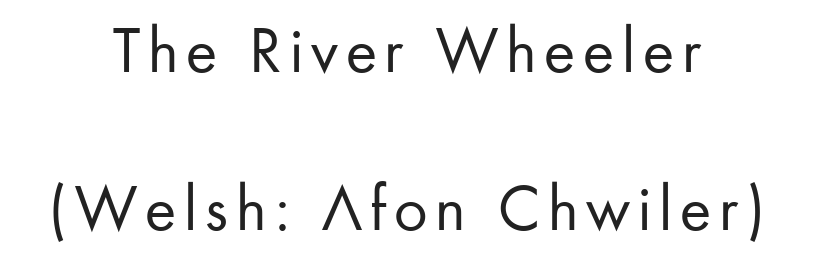
The strip under each line holds only bare page. Widely set lines give the paragraph a tall, airy silhouette. Quick note: not italic, upright. No feet cap the strokes, marking this as sans-serif type. Varying glyph widths throughout — classic text-font behaviour. Counters stay open thanks to moderate or lighter strokes.
